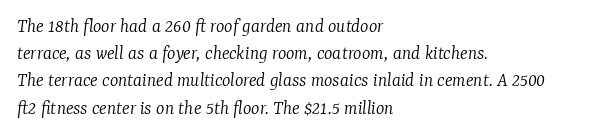
{"italic": "yes", "lean": "right", "slant_degrees": 7, "bold": "no", "underline": "no", "align": "left", "line_spacing": "normal", "line_spacing_ratio": 1.36, "letter_spacing": "normal", "letter_spacing_em": 0.0, "glyph_px": 20}
